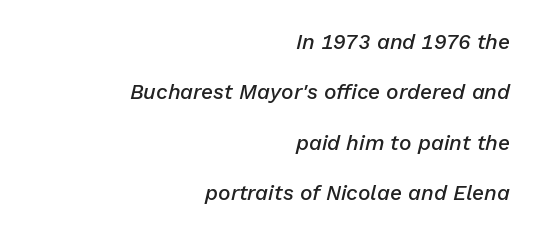
{"italic": "yes", "lean": "right", "slant_degrees": 13, "bold": "semi", "underline": "no", "align": "right", "line_spacing": "loose", "line_spacing_ratio": 2.4, "letter_spacing": "normal", "letter_spacing_em": 0.0, "glyph_px": 21}
